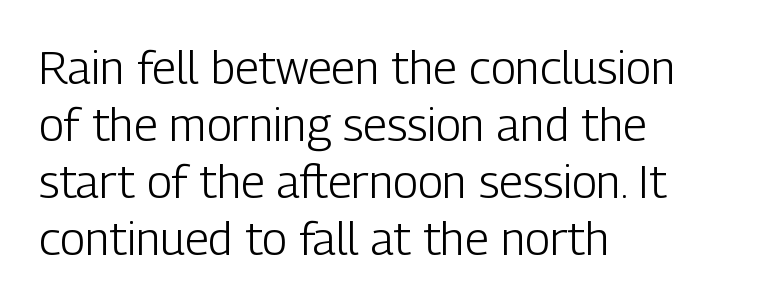
Q: Is the text bold? A: No.
Q: Is the text italic (slanted)? A: No, it is upright.
Q: Is the typeface a serif or a sans-serif typeface? A: Sans-serif.
Q: Is the text underlined? A: No.
Q: How is the paragraph aligned? A: Left-aligned.
Q: Is the spacing between letters normal or unusually wide? A: Normal.
Q: Width (condensed, normal, or wide)? A: Condensed.
Q: Stroke contrast? A: Low.
Q: x-height? A: Medium.
Q: Monospaced? A: No.
